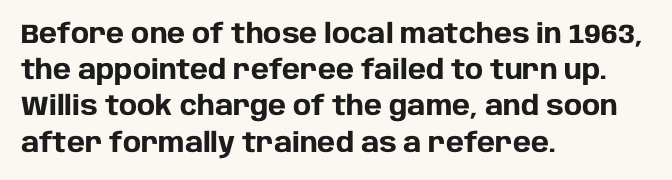
{"italic": "no", "bold": "yes", "underline": "no", "align": "left", "line_spacing": "normal", "line_spacing_ratio": 1.34, "letter_spacing": "normal", "letter_spacing_em": 0.0, "glyph_px": 27}
